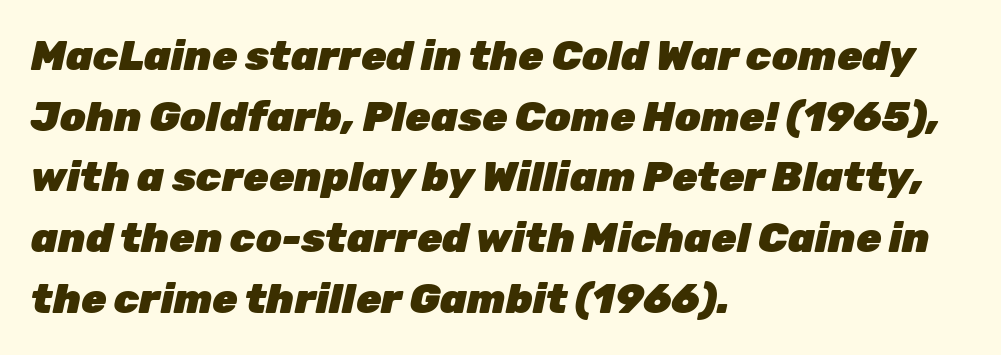
The image shows 41 px heavy type, italic (leaning right); set left-aligned, normal line spacing (1.48x), normal letter spacing, not underlined; low stroke contrast and a medium x-height.
